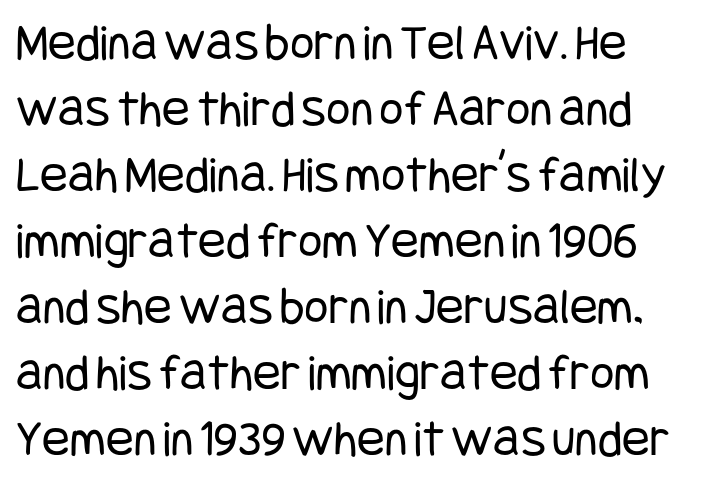
Q: Is the text bold? A: No.
Q: Is the text italic (slanted)? A: No, it is upright.
Q: Is the typeface a serif or a sans-serif typeface? A: Sans-serif.
Q: Is the text underlined? A: No.
Q: How is the paragraph aligned? A: Left-aligned.
Q: Is the spacing between letters normal or unusually wide? A: Normal.
Q: Is the spacing between lines tight, normal or loose? A: Normal.
Q: Width (condensed, normal, or wide)? A: Condensed.
Q: Stroke contrast? A: Low.
Q: x-height? A: Large.
